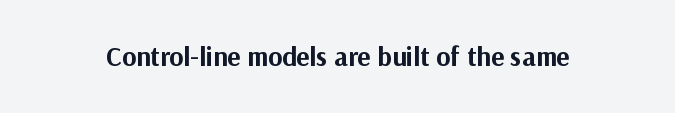
What stands out about the letter spacing? Nothing — it is the standard amount. No italicization has been applied; the sample stays upright. The gap between lines stays unmarked. Thick stems and heavy bowls — unmistakably bold.
